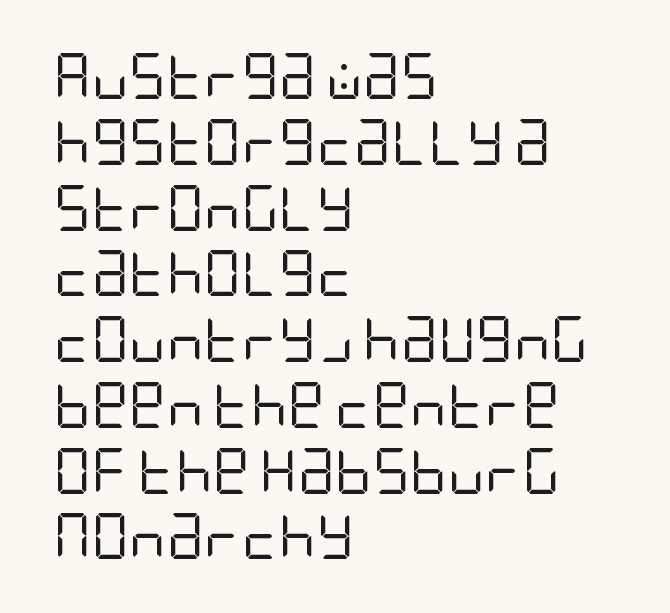
Rendered with straight, roman letterforms. Beneath every word, the page is bare. Look at the tracking — it's just the regular setting, nothing added. The passage shown stacks its lines at a standard gap. The paragraph has a hard left edge and a soft right edge. Letterform terminals end flat and unadorned throughout the passage.
